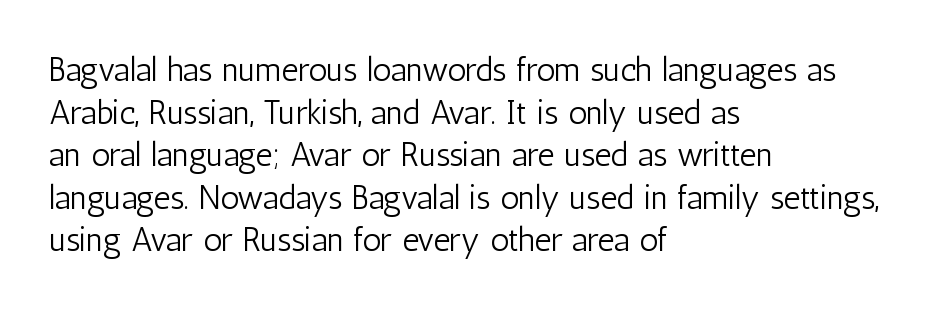
The image shows 33 px light, condensed sans-serif type, upright; set left-aligned, normal line spacing (1.29x), normal letter spacing, not underlined; low stroke contrast and a medium x-height.
